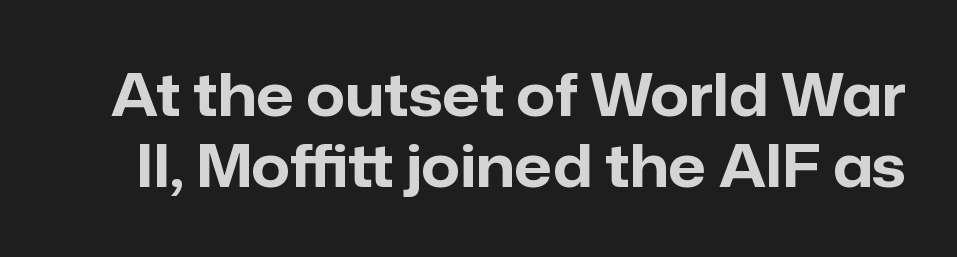
The image shows 59 px bold sans-serif type, upright; set line spacing 1.2x, normal letter spacing, not underlined; low stroke contrast and a medium x-height.
